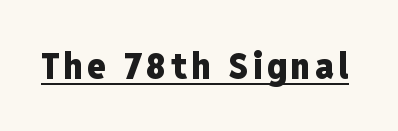
{"serif": "no", "italic": "no", "bold": "yes", "weight": "heavy", "width": "condensed", "stroke_contrast": "low", "x_height": "medium", "monospaced": "no", "underline": "yes", "glyph_px": 37}
